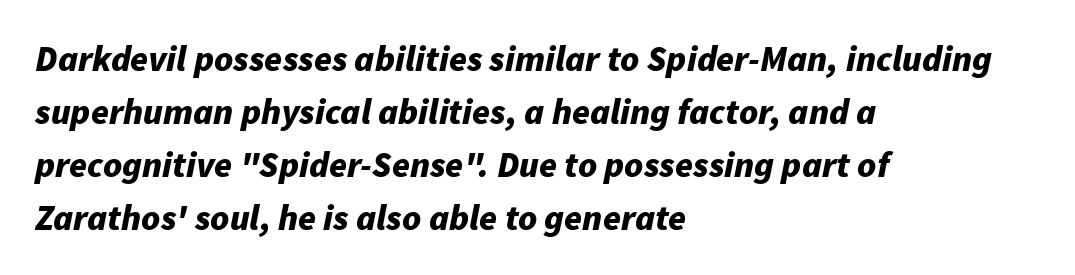
The letters advance in unequal steps, a hallmark of proportional type. Set as a true bold cut, around the 700 mark. Tracking here is standard; glyphs follow each other at the usual distance. This sample is left-justified, so line endings fall wherever the words run out.
